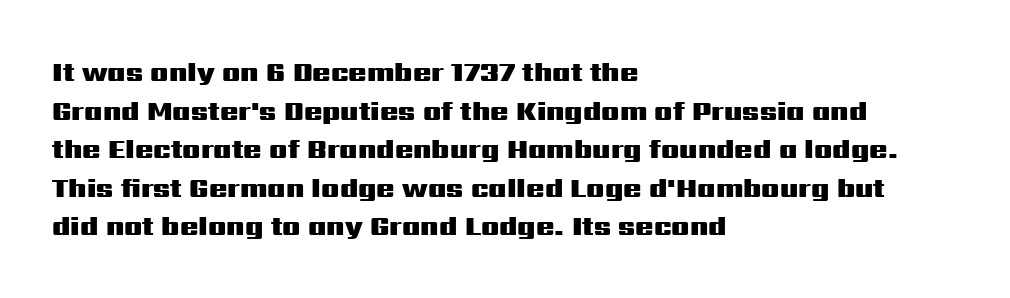
{"italic": "no", "bold": "yes", "underline": "no", "align": "left", "line_spacing": "normal", "line_spacing_ratio": 1.43, "letter_spacing": "normal", "letter_spacing_em": 0.0, "glyph_px": 27}
